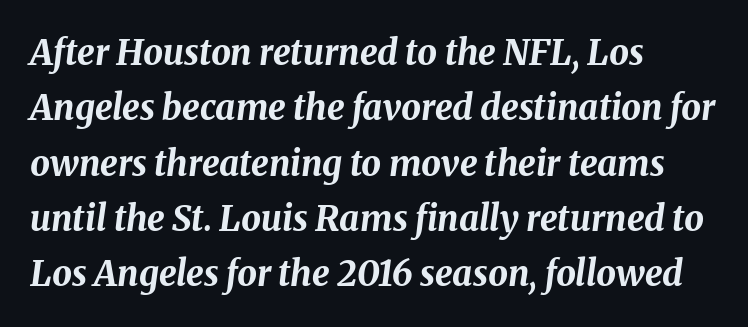
Q: Is the text bold? A: Yes.
Q: Is the text italic (slanted)? A: Yes, it leans right by about 8 degrees.
Q: Is the text underlined? A: No.
Q: How is the paragraph aligned? A: Left-aligned.
Q: Is the spacing between letters normal or unusually wide? A: Normal.
Q: Is the spacing between lines tight, normal or loose? A: Normal.
Q: Width (condensed, normal, or wide)? A: Normal.
Q: Stroke contrast? A: Medium.
Q: x-height? A: Medium.
Q: Monospaced? A: No.
